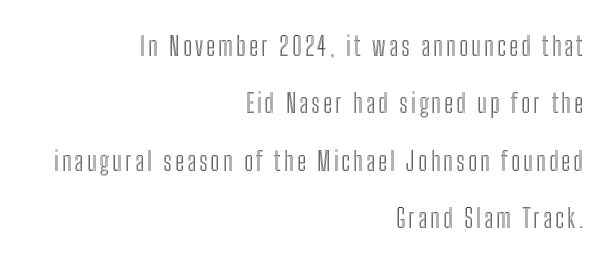
Q: Is the text italic (slanted)? A: No, it is upright.
Q: Is the text underlined? A: No.
Q: How is the paragraph aligned? A: Right-aligned.
Q: Is the spacing between lines tight, normal or loose? A: Loose.
